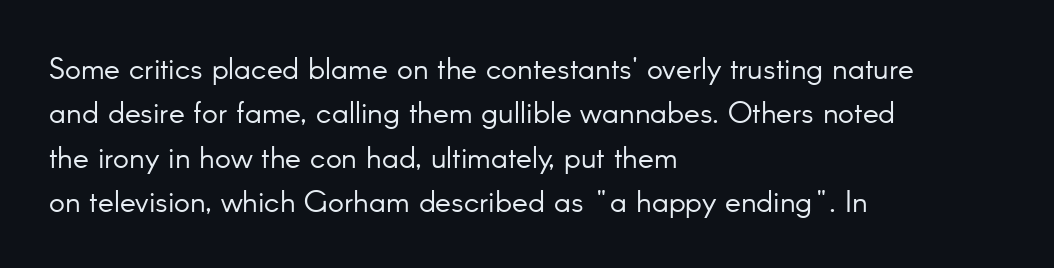
The image shows 30 px light sans-serif type, upright; set left-aligned, normal line spacing (1.48x), normal letter spacing, not underlined; low stroke contrast and a small x-height.
